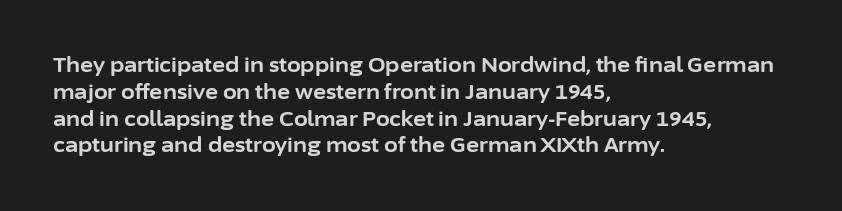
The image shows 20 px bold type, upright; set left-aligned, normal line spacing (1.34x), normal letter spacing, not underlined.
